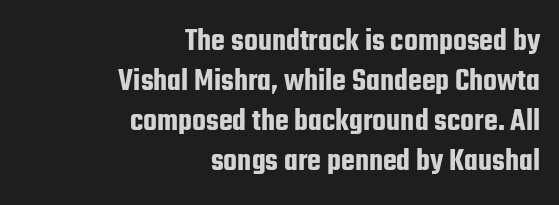
The image shows 32 px condensed sans-serif type, upright; set right-aligned, normal line spacing (1.25x), normal letter spacing, not underlined; low stroke contrast and a medium x-height.
